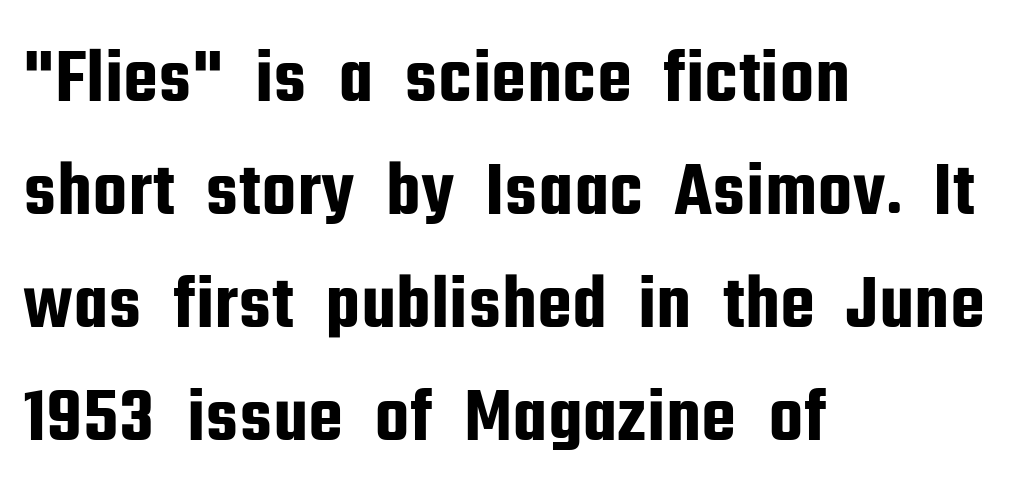
{"serif": "no", "italic": "no", "width": "condensed", "stroke_contrast": "low", "x_height": "medium", "monospaced": "no", "underline": "no", "align": "left", "line_spacing": "normal", "line_spacing_ratio": 1.45, "letter_spacing": "normal", "letter_spacing_em": 0.0, "glyph_px": 78}
